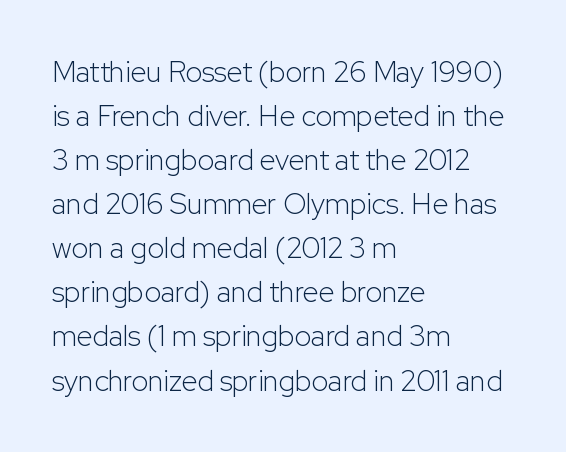
This sample has the flowing, uneven cadence of proportional lettering. Rule under the text: the space is simply empty. Unbolded letterforms with no extra heft. Whoever set this chose a conventional vertical rhythm. The rendering keeps characters at their native spacing. Do the letters lean? They stand straight.
